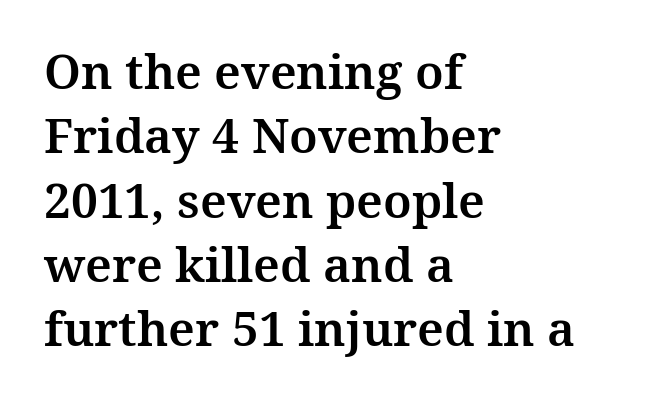
Ascenders rise straight up at ninety degrees. These lines keep a tight, regular rhythm from letter to letter. The letters carry serifs — small finishing strokes at the ends of their stems. Descender tails drop into unmarked territory.
